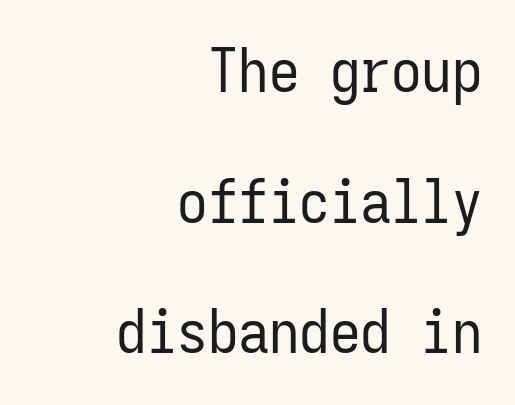
Q: Is the text bold? A: No.
Q: Is the text italic (slanted)? A: No, it is upright.
Q: Is the typeface a serif or a sans-serif typeface? A: Sans-serif.
Q: Is the text underlined? A: No.
Q: How is the paragraph aligned? A: Right-aligned.
Q: Is the spacing between letters normal or unusually wide? A: Normal.
Q: Is the spacing between lines tight, normal or loose? A: Loose.
Q: Width (condensed, normal, or wide)? A: Condensed.
Q: Stroke contrast? A: Low.
Q: x-height? A: Medium.
Q: Monospaced? A: Yes.
